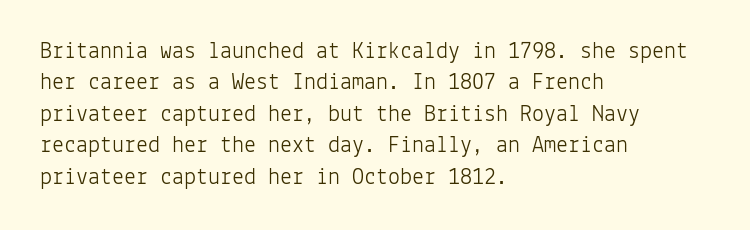
The image shows 24 px text type, upright; set left-aligned, normal line spacing (1.31x), normal letter spacing, not underlined.
